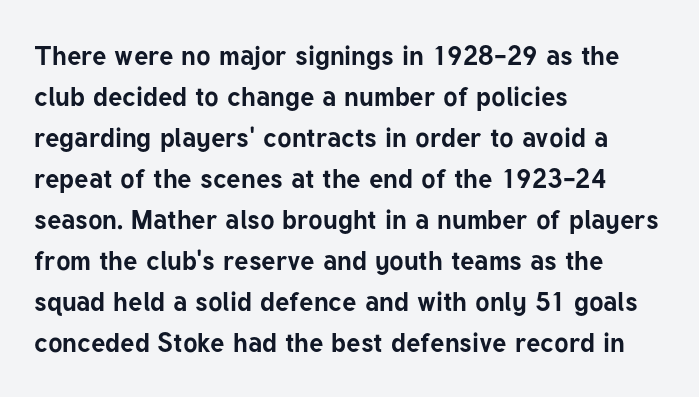
Q: Is the text bold? A: Yes.
Q: Is the text italic (slanted)? A: No, it is upright.
Q: Is the text underlined? A: No.
Q: How is the paragraph aligned? A: Left-aligned.
Q: Is the spacing between letters normal or unusually wide? A: Normal.
Q: Is the spacing between lines tight, normal or loose? A: Normal.
